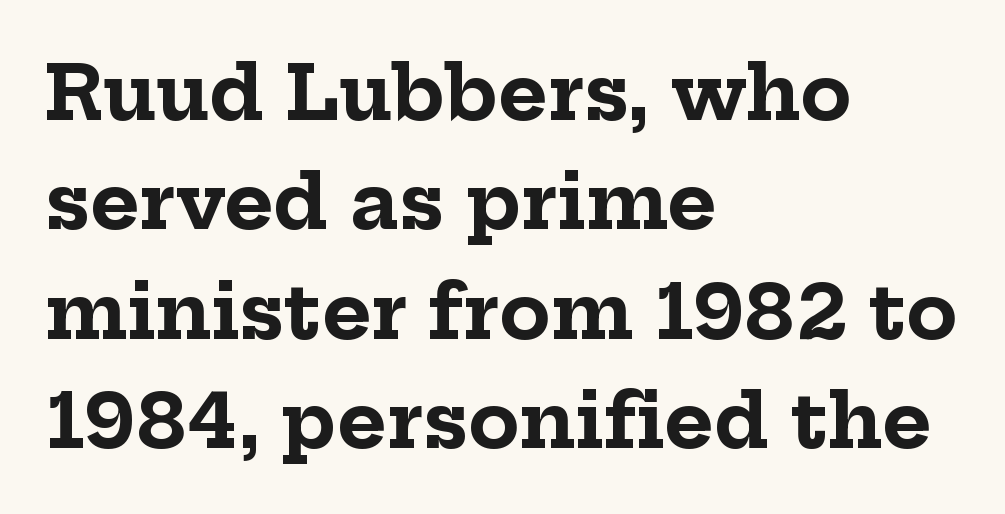
Q: Is the text bold? A: Yes.
Q: Is the text italic (slanted)? A: No, it is upright.
Q: Is the typeface a serif or a sans-serif typeface? A: Serif.
Q: Is the text underlined? A: No.
Q: How is the paragraph aligned? A: Left-aligned.
Q: Is the spacing between letters normal or unusually wide? A: Normal.
Q: Is the spacing between lines tight, normal or loose? A: Normal.
Q: Width (condensed, normal, or wide)? A: Normal.
Q: Stroke contrast? A: Low.
Q: x-height? A: Medium.
Q: Monospaced? A: No.
